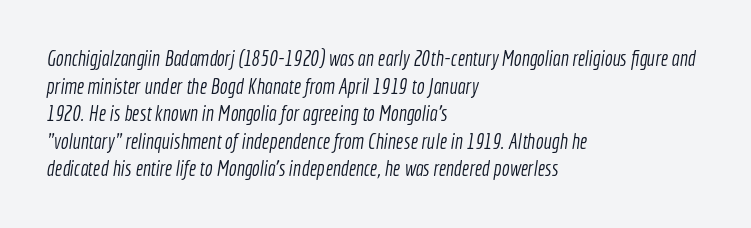
{"bold": "no", "underline": "no", "align": "left", "line_spacing": "normal", "line_spacing_ratio": 1.31, "letter_spacing": "normal", "letter_spacing_em": 0.0, "glyph_px": 21}
